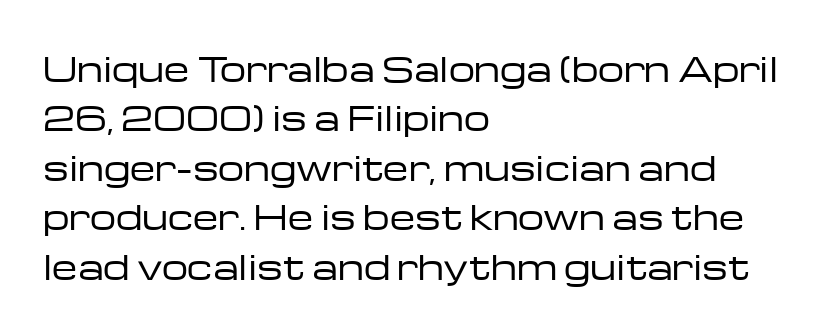
Q: Is the text bold? A: No.
Q: Is the text italic (slanted)? A: No, it is upright.
Q: Is the typeface a serif or a sans-serif typeface? A: Sans-serif.
Q: Is the text underlined? A: No.
Q: How is the paragraph aligned? A: Left-aligned.
Q: Is the spacing between letters normal or unusually wide? A: Normal.
Q: Is the spacing between lines tight, normal or loose? A: Normal.
Q: Width (condensed, normal, or wide)? A: Wide.
Q: Stroke contrast? A: Low.
Q: x-height? A: Medium.
Q: Monospaced? A: No.
